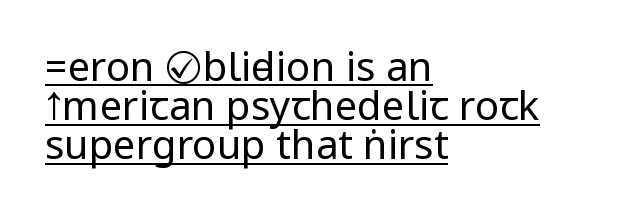
The image shows 40 px regular-weight, condensed sans-serif type, upright; set left-aligned, tight line spacing (0.98x), normal letter spacing, underlined; low stroke contrast.
